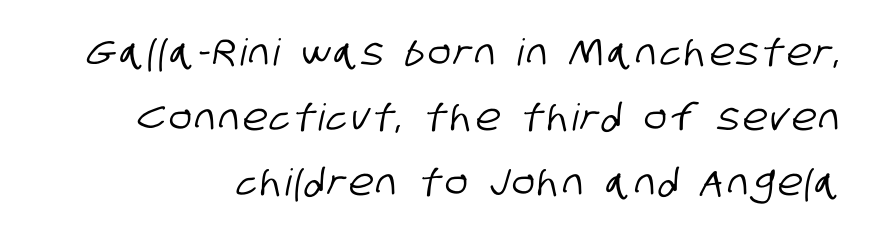
The image shows 37 px condensed sans-serif type; set line spacing 1.76x, not underlined; low stroke contrast and a large x-height.
